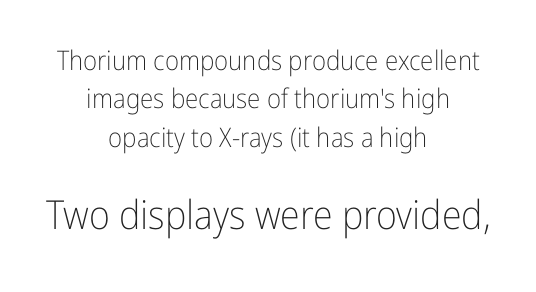
The image shows 40 px light, condensed sans-serif type, upright; set centered, normal line spacing (1.42x), normal letter spacing, not underlined; the second (bottom) block is 1.48x larger; low stroke contrast and a medium x-height.
